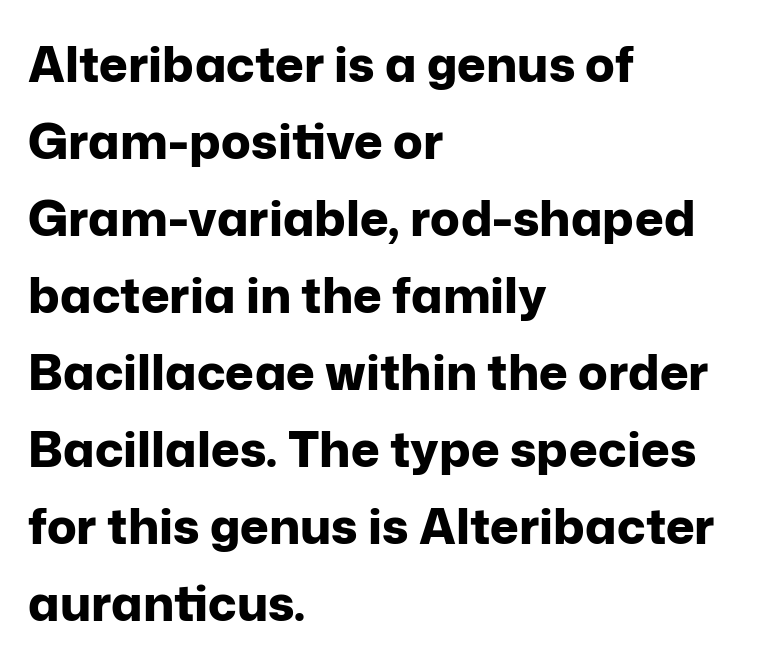
Any mark beneath the type? The region is blank. Think of a printed novel: that variable character pitch is what you see here. Reading down the column, the eye jumps a familiar distance to each next line. Between one letter and the next there's only the usual sliver of space. Each glyph is drawn with heavy, bold strokes.
